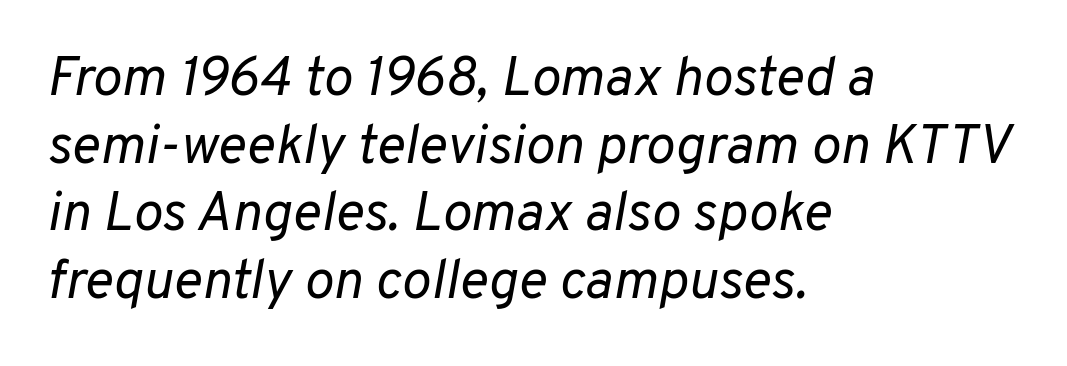
Q: Is the text bold? A: No.
Q: Is the text italic (slanted)? A: Yes, it leans right by about 10 degrees.
Q: Is the text underlined? A: No.
Q: How is the paragraph aligned? A: Left-aligned.
Q: Is the spacing between letters normal or unusually wide? A: Normal.
Q: Width (condensed, normal, or wide)? A: Normal.
Q: Stroke contrast? A: Low.
Q: x-height? A: Medium.
Q: Monospaced? A: No.
